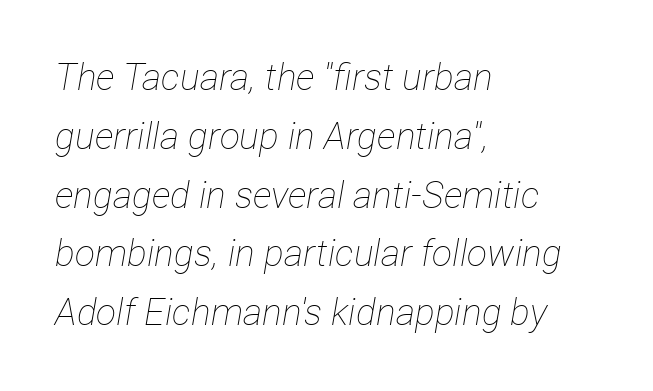
The image shows 37 px thin, condensed type, italic (leaning right); set left-aligned, normal line spacing (1.59x), normal letter spacing, not underlined; low stroke contrast and a medium x-height.
